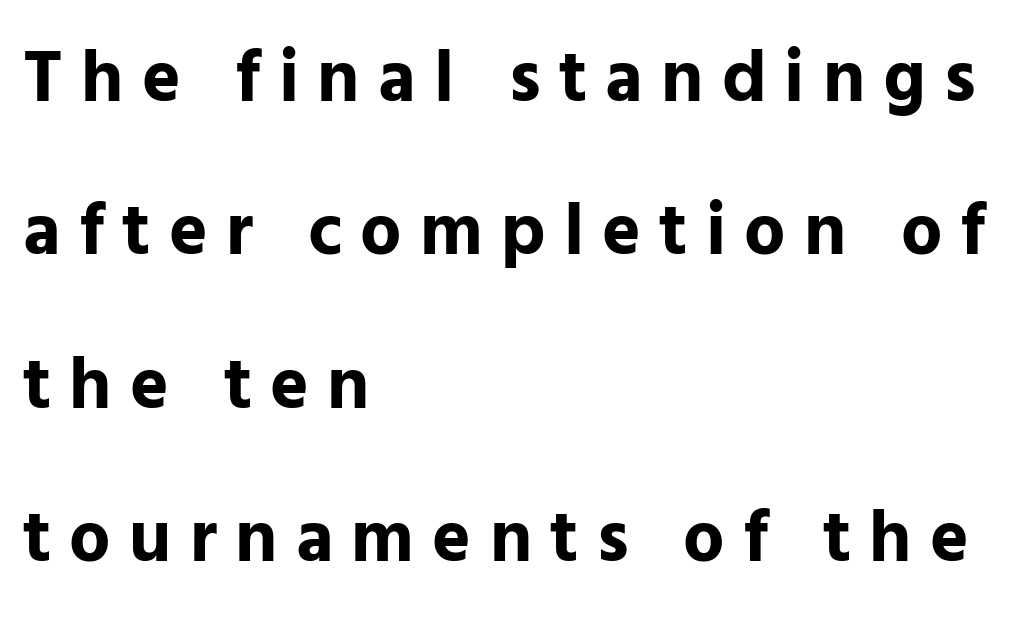
Horizontal bands of white between lines are thick stripes. Proportional: the letters do not fall into vertical columns. The rendering shows plain stroke endings on the letterforms — a sans-serif design. The line texture is sparse and dotted thanks to wide tracking. This sample is left-justified, so line endings fall wherever the words run out. The specimen omits any rule beneath the text block's lines.
